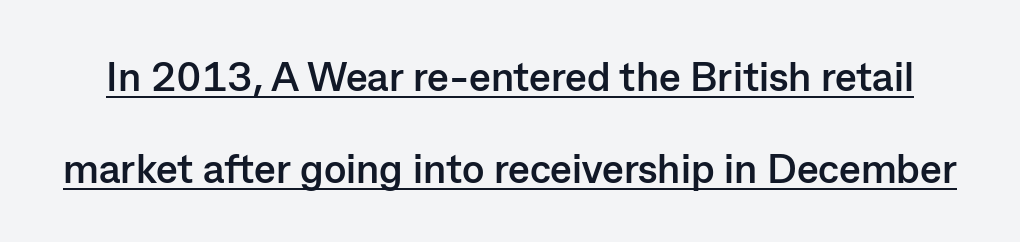
The letters carry no serifs — their stems end cleanly without finishing strokes. The line texture is even and compact thanks to regular tracking. Successive baselines arrive slowly, with a big drop between each. Do the characters align in a grid? No, the font is proportional. Glance below the letters and you will spot a drawn line. Caption: bold face, heavy strokes.
